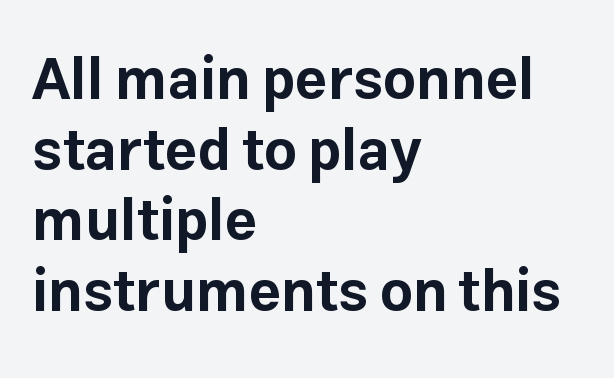
The image shows 57 px bold sans-serif type, upright; set left-aligned, line spacing 1.24x, normal letter spacing, not underlined; low stroke contrast and a medium x-height.
